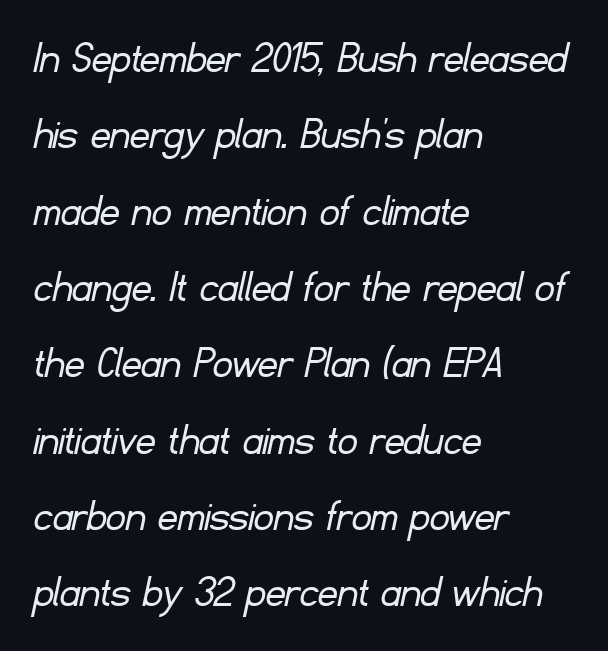
{"serif": "no", "bold": "no", "weight": "light", "width": "normal", "stroke_contrast": "low", "x_height": "small", "monospaced": "no", "underline": "no", "align": "left", "line_spacing": "normal", "line_spacing_ratio": 1.59, "letter_spacing": "normal", "letter_spacing_em": 0.0, "glyph_px": 48}
